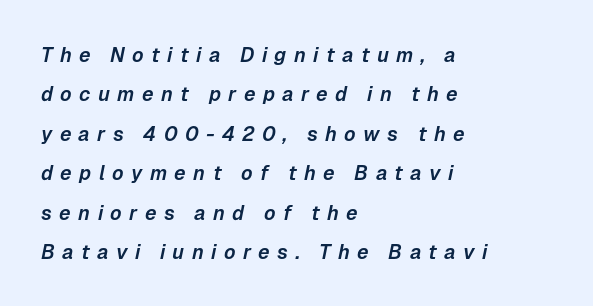
Q: Is the text italic (slanted)? A: Yes, it leans right by about 12 degrees.
Q: Is the text underlined? A: No.
Q: How is the paragraph aligned? A: Left-aligned.
Q: Is the spacing between letters normal or unusually wide? A: Unusually wide.
Q: Is the spacing between lines tight, normal or loose? A: Loose.
